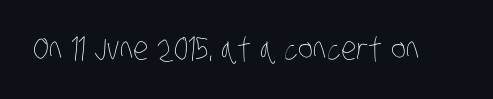
Q: Is the text bold? A: No.
Q: Is the text underlined? A: No.
Q: Is the spacing between letters normal or unusually wide? A: Normal.
Q: Width (condensed, normal, or wide)? A: Condensed.
Q: Stroke contrast? A: Low.
Q: x-height? A: Large.
Q: Monospaced? A: No.
